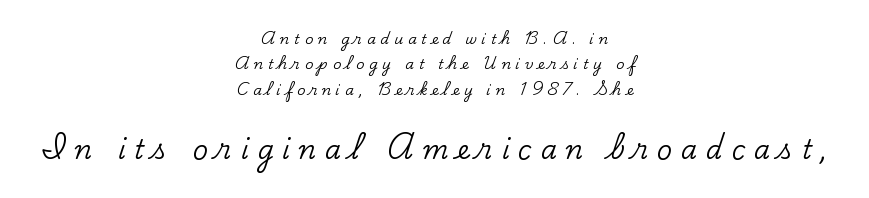
Q: Is the text italic (slanted)? A: Yes.
Q: Is the text underlined? A: No.
Q: How is the paragraph aligned? A: Centered.
Q: Is the spacing between letters normal or unusually wide? A: Unusually wide.
Q: Which block of text is set in a larger size, the first (top) or the second (bottom)? A: The second (bottom) one.
